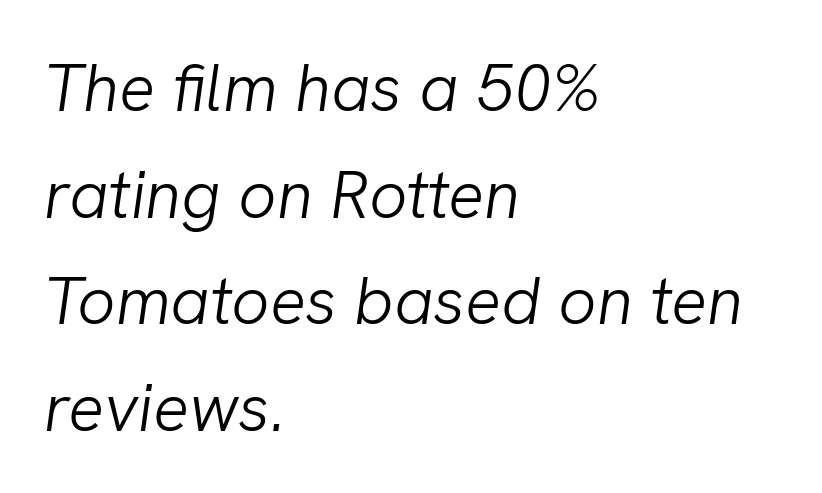
Plain, unruled lines of type. Each stroke keeps to a modest, everyday thickness or less. A typesetter would call this proportional, since set widths differ per character. You can tell it's italic because the verticals aren't actually vertical. Horizontal bands of white between lines are of average thickness. Students, note that the glyphs here touch the page at normal intervals.
